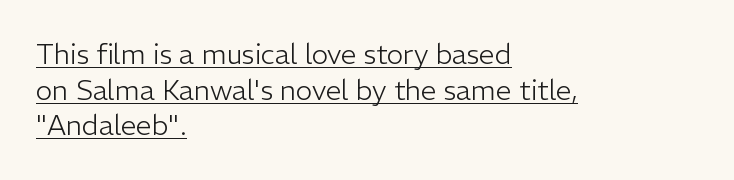
{"serif": "no", "italic": "no", "bold": "no", "weight": "light", "width": "normal", "stroke_contrast": "low", "x_height": "medium", "monospaced": "no", "underline": "yes", "align": "left", "line_spacing": "normal", "line_spacing_ratio": 1.27, "letter_spacing": "normal", "letter_spacing_em": 0.0, "glyph_px": 28}
